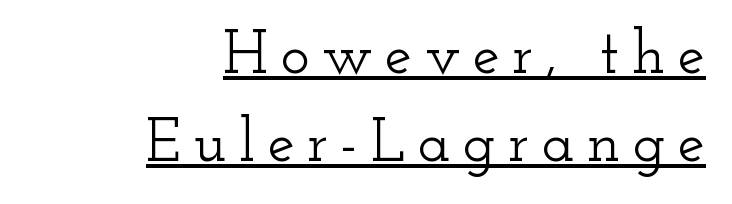
Q: Is the text italic (slanted)? A: No, it is upright.
Q: Is the typeface a serif or a sans-serif typeface? A: Serif.
Q: Is the text underlined? A: Yes.
Q: How is the paragraph aligned? A: Right-aligned.
Q: Is the spacing between letters normal or unusually wide? A: Unusually wide.
Q: Is the spacing between lines tight, normal or loose? A: Normal.
Q: Width (condensed, normal, or wide)? A: Wide.
Q: Stroke contrast? A: Low.
Q: x-height? A: Small.
Q: Monospaced? A: No.
